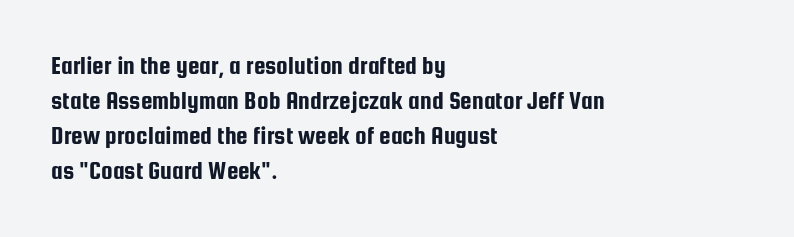
The image shows 26 px text type, upright; set left-aligned, normal line spacing (1.35x), normal letter spacing, not underlined.
